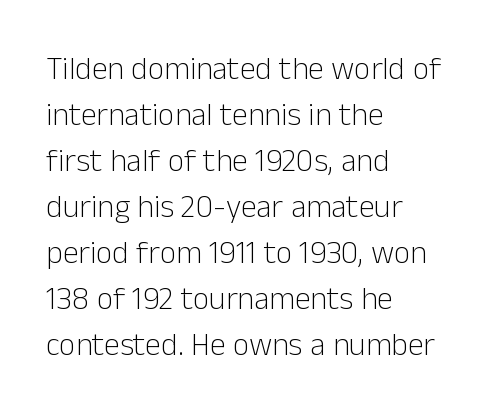
Weight: regular or lighter. Normally led — the rows are evenly, conventionally spaced. Nothing sits at the stroke ends, so this counts as sans-serif. How are the letters spaced? Ordinarily, with no added tracking. Looks like regular typesetting: each glyph gets only the width it needs. Rule under the text: the space is simply empty.
